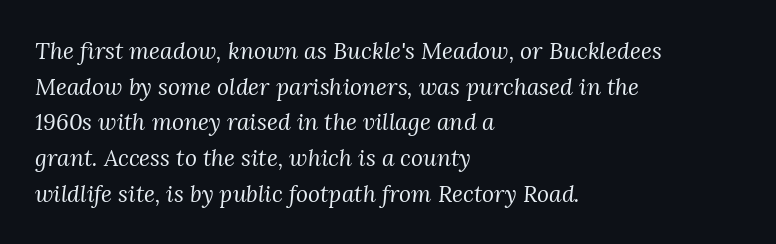
{"italic": "yes", "lean": "right", "slant_degrees": 3, "bold": "no", "underline": "no", "align": "left", "line_spacing": "normal", "line_spacing_ratio": 1.55, "letter_spacing": "normal", "letter_spacing_em": 0.0, "glyph_px": 23}
